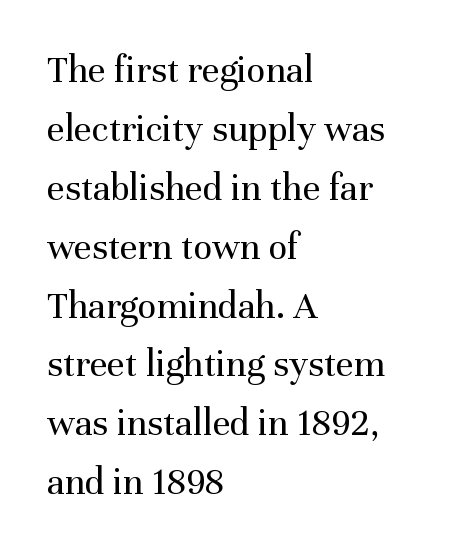
{"serif": "yes", "italic": "no", "bold": "no", "weight": "regular", "width": "normal", "stroke_contrast": "medium", "x_height": "medium", "monospaced": "no", "underline": "no", "align": "left", "line_spacing": "normal", "line_spacing_ratio": 1.51, "letter_spacing": "normal", "letter_spacing_em": 0.0, "glyph_px": 39}
